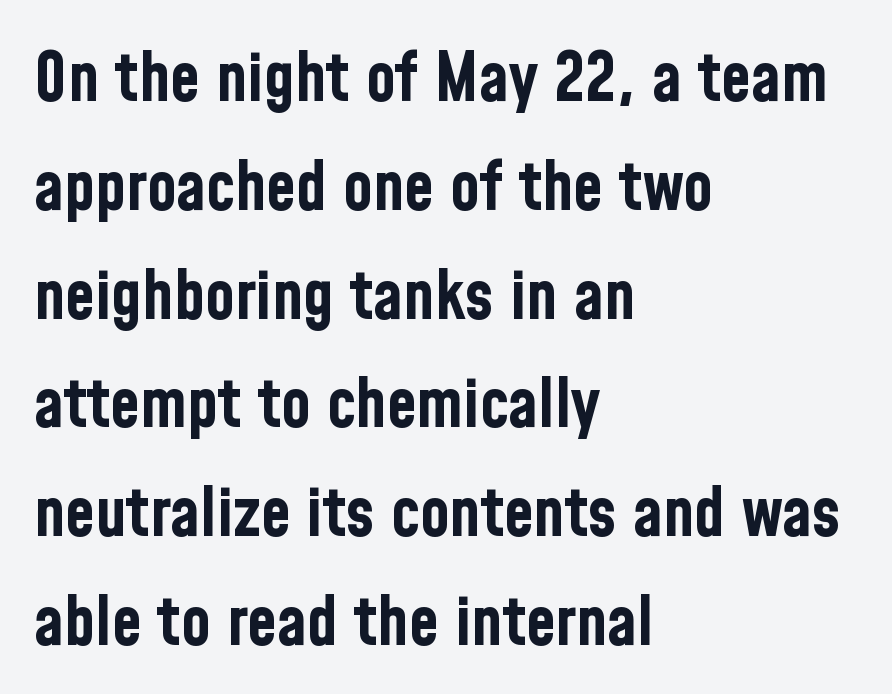
Q: Is the text bold? A: Yes.
Q: Is the text italic (slanted)? A: No, it is upright.
Q: Is the typeface a serif or a sans-serif typeface? A: Sans-serif.
Q: Is the text underlined? A: No.
Q: How is the paragraph aligned? A: Left-aligned.
Q: Is the spacing between letters normal or unusually wide? A: Normal.
Q: Is the spacing between lines tight, normal or loose? A: Normal.
Q: Width (condensed, normal, or wide)? A: Condensed.
Q: Stroke contrast? A: Low.
Q: x-height? A: Medium.
Q: Monospaced? A: No.
